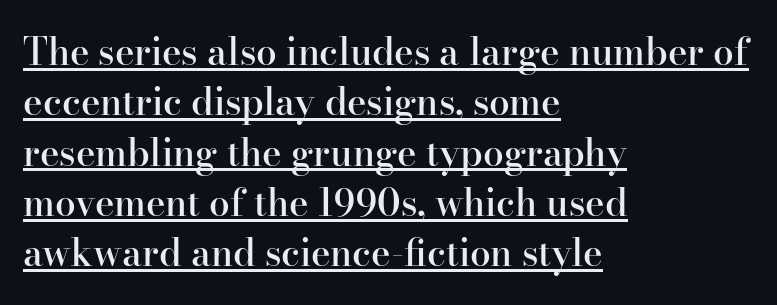
Q: Is the text bold? A: Semi-bold.
Q: Is the text italic (slanted)? A: No, it is upright.
Q: Is the typeface a serif or a sans-serif typeface? A: Serif.
Q: Is the text underlined? A: Yes.
Q: How is the paragraph aligned? A: Left-aligned.
Q: Is the spacing between letters normal or unusually wide? A: Normal.
Q: Is the spacing between lines tight, normal or loose? A: Normal.
Q: Width (condensed, normal, or wide)? A: Normal.
Q: Stroke contrast? A: High.
Q: x-height? A: Small.
Q: Monospaced? A: No.
